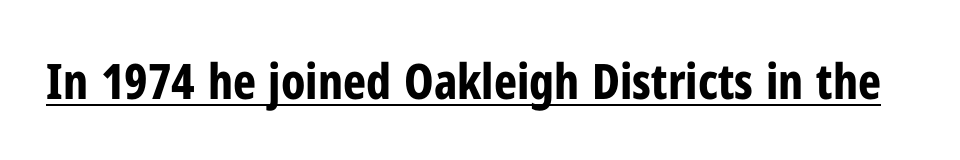
The tracking reads as untouched default to a designer's eye. Serifs: no, the terminals of the letterforms are clean. The glyphs have the mass of a bold cut. Notice how a bar underscores the lettering throughout.
